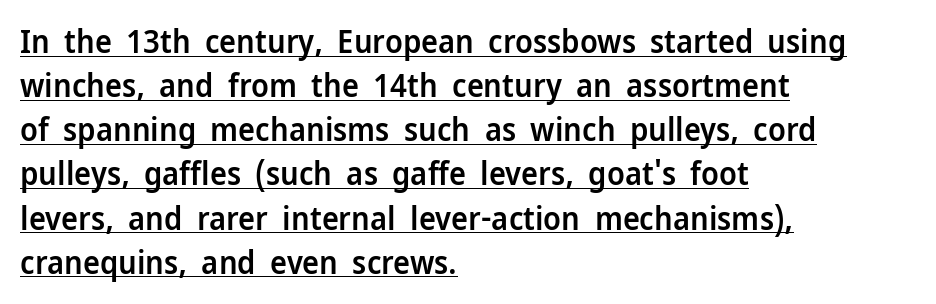
Moderately thickened strokes mark this as semibold type. The characters display no serif detailing; their extremities are plain. The letters advance in unequal steps, a hallmark of proportional type. What decoration does the sample have? An underline. The rag falls on the right side of this text block.
